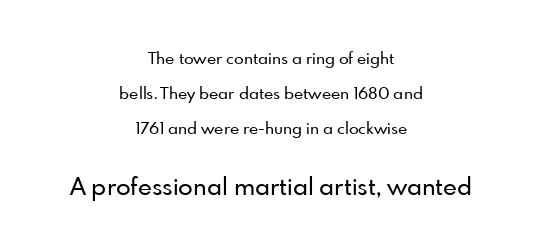
The strip under each line holds only bare page. The text block is weighted toward neither margin, spreading evenly from the middle. Successive baselines arrive slowly, with a big drop between each. Notice how the stems are strictly vertical — no italics here.
